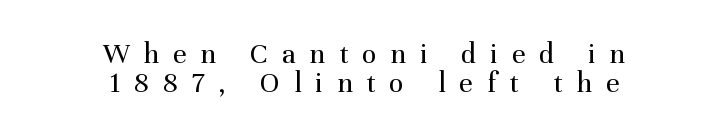
The image shows 30 px regular-weight serif type, upright; set centered, tight line spacing (0.96x), unusually wide letter spacing (+0.46 em), not underlined; medium stroke contrast and a medium x-height.
